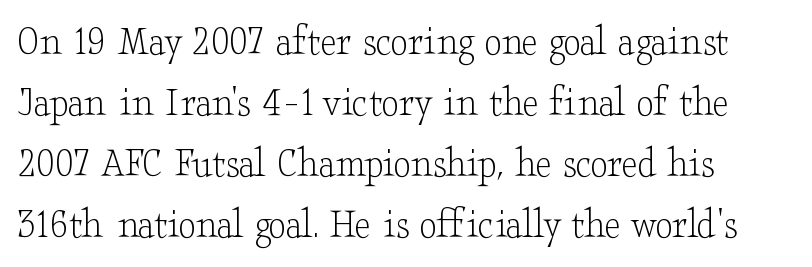
Q: Is the text bold? A: No.
Q: Is the text italic (slanted)? A: No, it is upright.
Q: Is the typeface a serif or a sans-serif typeface? A: Serif.
Q: Is the text underlined? A: No.
Q: How is the paragraph aligned? A: Left-aligned.
Q: Is the spacing between letters normal or unusually wide? A: Normal.
Q: Is the spacing between lines tight, normal or loose? A: Normal.
Q: Width (condensed, normal, or wide)? A: Wide.
Q: Stroke contrast? A: Low.
Q: x-height? A: Small.
Q: Monospaced? A: No.
